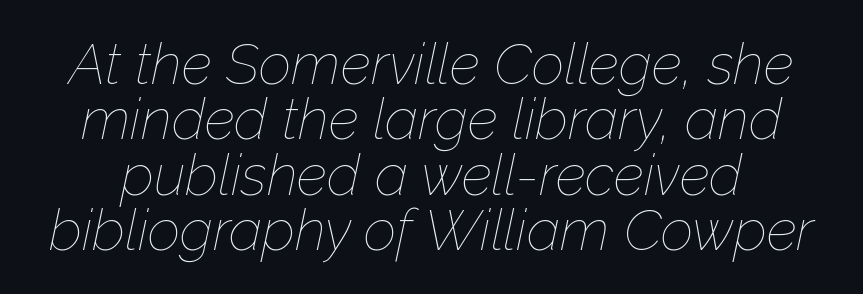
{"italic": "yes", "lean": "right", "slant_degrees": 12, "bold": "no", "weight": "thin", "width": "normal", "stroke_contrast": "low", "x_height": "medium", "monospaced": "no", "underline": "no", "line_spacing": "tight", "line_spacing_ratio": 0.97, "letter_spacing": "normal", "letter_spacing_em": 0.0, "glyph_px": 57}
